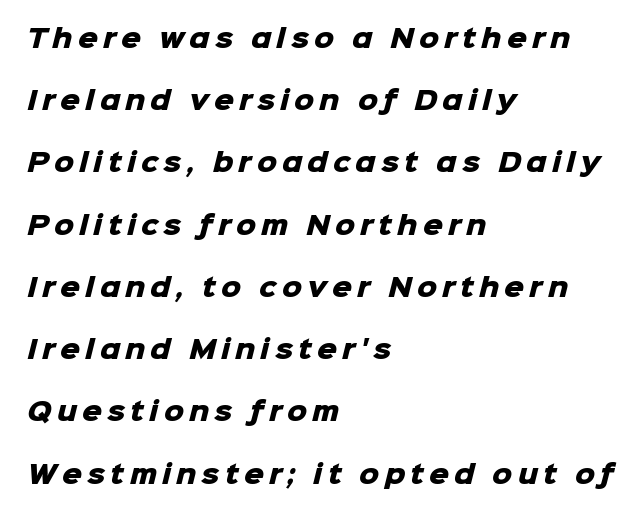
Q: Is the text bold? A: Yes.
Q: Is the text underlined? A: No.
Q: How is the paragraph aligned? A: Left-aligned.
Q: Is the spacing between letters normal or unusually wide? A: Unusually wide.
Q: Is the spacing between lines tight, normal or loose? A: Loose.
